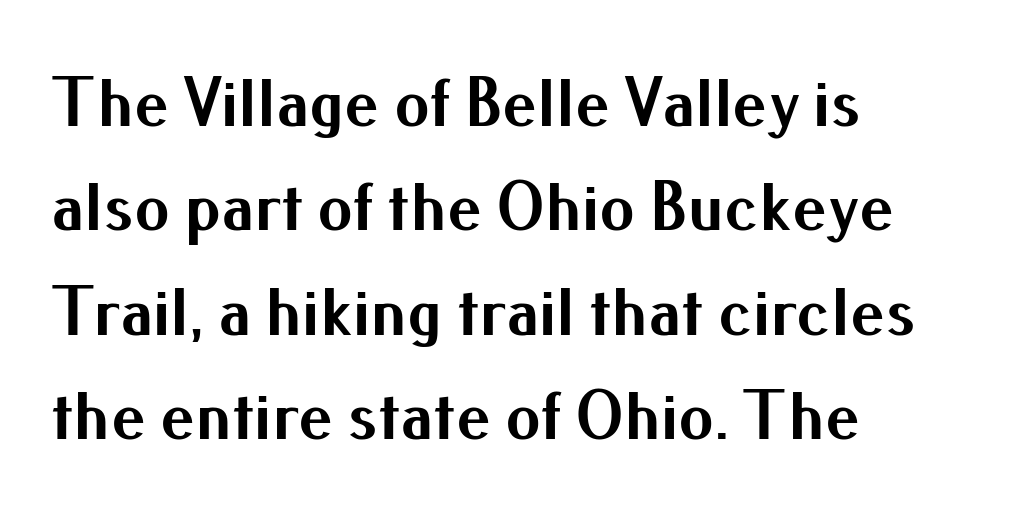
Students, this is bold: see how much ink each stroke carries. How are the letters spaced? Ordinarily, with no added tracking. A typesetter would call this leading conventional body-copy spacing. Examine the stroke ends and you'll find no serifs.
